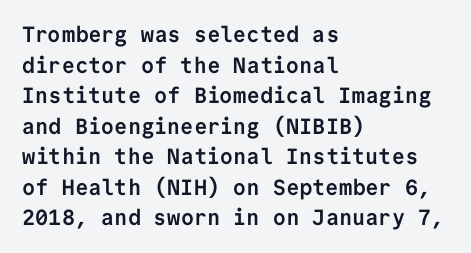
Q: Is the text bold? A: Yes.
Q: Is the text italic (slanted)? A: No, it is upright.
Q: Is the text underlined? A: No.
Q: How is the paragraph aligned? A: Left-aligned.
Q: Is the spacing between letters normal or unusually wide? A: Normal.
Q: Is the spacing between lines tight, normal or loose? A: Normal.
